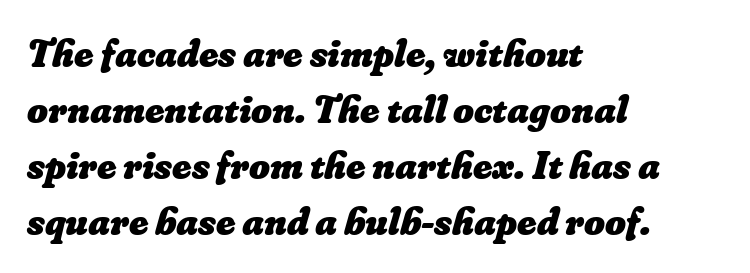
Q: Is the text bold? A: Yes.
Q: Is the text underlined? A: No.
Q: How is the paragraph aligned? A: Left-aligned.
Q: Is the spacing between letters normal or unusually wide? A: Normal.
Q: Is the spacing between lines tight, normal or loose? A: Normal.
Q: Width (condensed, normal, or wide)? A: Normal.
Q: Stroke contrast? A: Low.
Q: x-height? A: Small.
Q: Monospaced? A: No.
